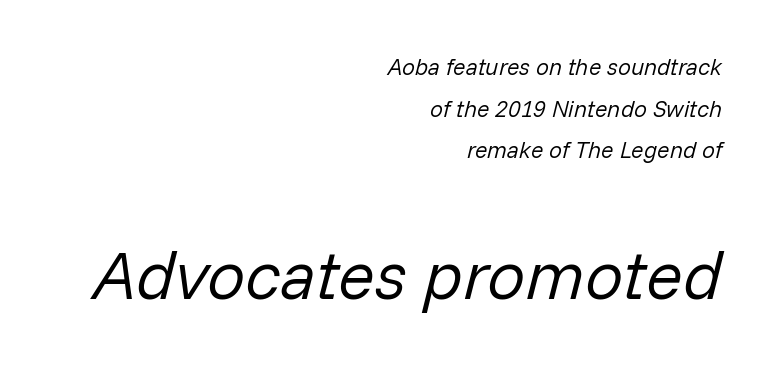
The image shows 68 px regular-weight type, italic (leaning right); set right-aligned, line spacing 1.81x, normal letter spacing, not underlined; the second (bottom) block is 2.96x larger; low stroke contrast and a medium x-height.
